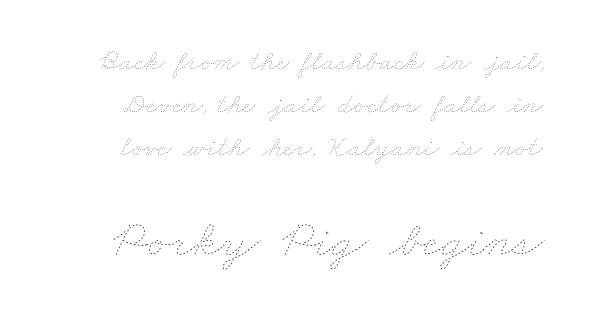
The image shows 51 px thin, wide type; set normal line spacing (1.48x), normal letter spacing, not underlined; the second (bottom) block is 1.76x larger; low stroke contrast and a small x-height.
